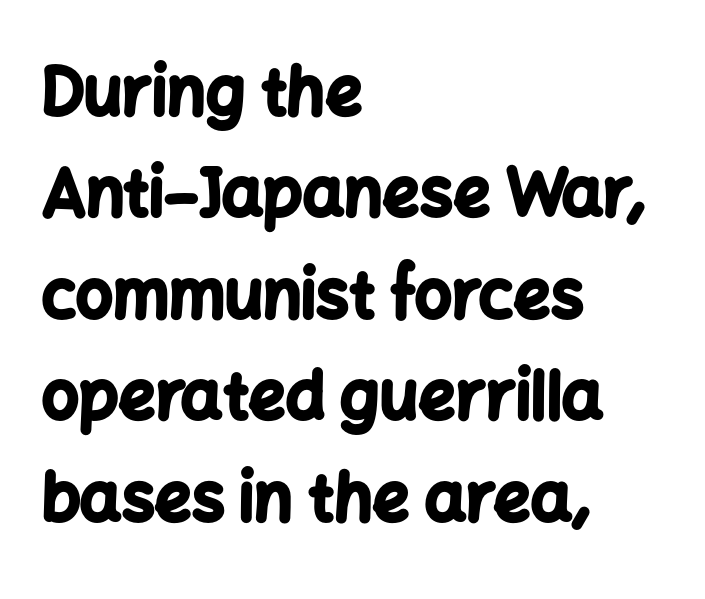
Quick note: underline off. Which margin do the lines hug? The left one — the right edge is uneven. Proportional: the letters do not fall into vertical columns. You can tell from the bare stems that sans-serif type was used.
